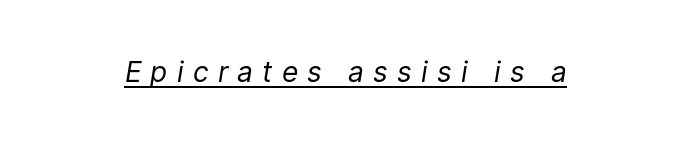
The type is letterspaced generously, with wide tracking. Note the varied advance widths — an 'i' is clearly narrower than an 'm'. Is the stroke heavy? The answer is a plain regular-or-lighter. Every word sits above its own underline. The glyphs look as if they've been sheared to an angle.
